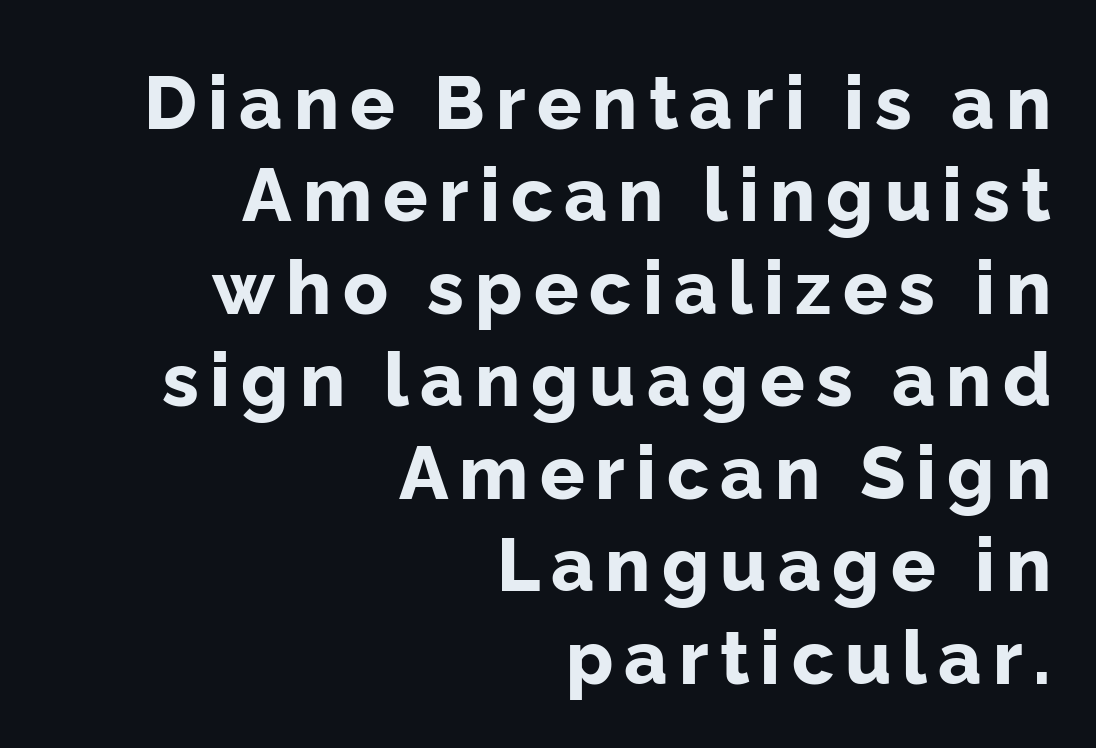
Q: Is the text bold? A: Yes.
Q: Is the text italic (slanted)? A: No, it is upright.
Q: Is the typeface a serif or a sans-serif typeface? A: Sans-serif.
Q: Is the text underlined? A: No.
Q: How is the paragraph aligned? A: Right-aligned.
Q: Is the spacing between lines tight, normal or loose? A: Normal.
Q: Width (condensed, normal, or wide)? A: Normal.
Q: Stroke contrast? A: Low.
Q: x-height? A: Medium.
Q: Monospaced? A: No.
